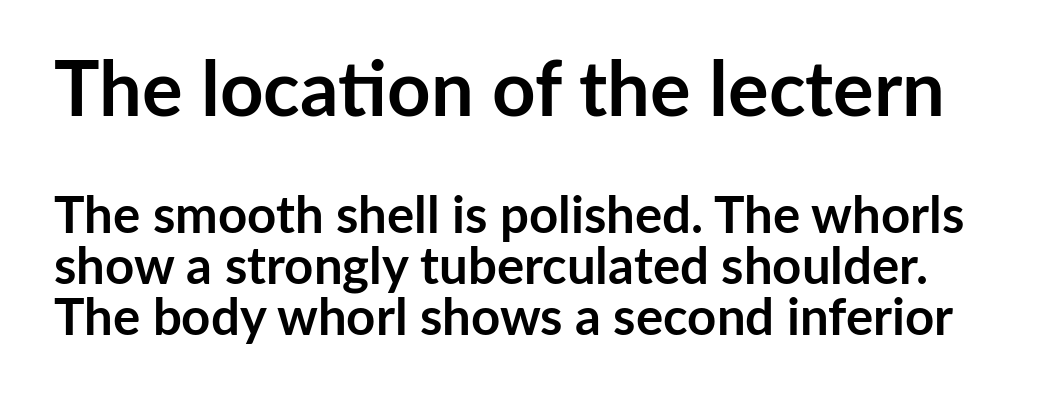
The image shows 76 px semibold sans-serif type, upright; set tight line spacing (1.0x), normal letter spacing, not underlined; the first (top) block is 1.49x larger; low stroke contrast and a medium x-height.
